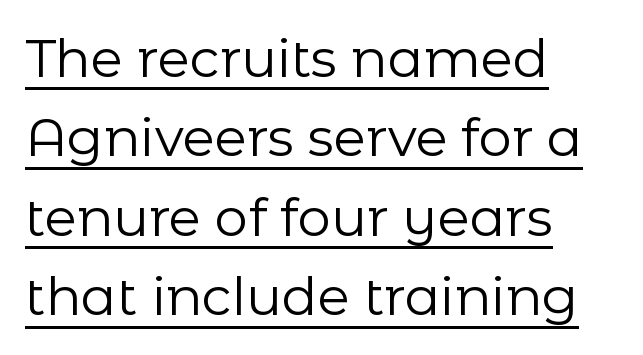
{"serif": "no", "italic": "no", "bold": "no", "weight": "regular", "width": "normal", "stroke_contrast": "low", "x_height": "medium", "monospaced": "no", "underline": "yes", "align": "left", "line_spacing": "normal", "line_spacing_ratio": 1.5, "letter_spacing": "normal", "letter_spacing_em": 0.0, "glyph_px": 53}
